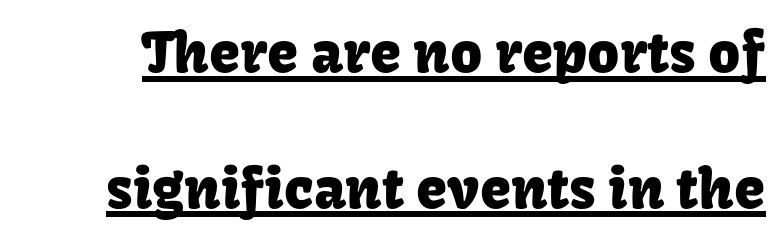
Q: Is the text italic (slanted)? A: No, it is upright.
Q: Is the typeface a serif or a sans-serif typeface? A: Sans-serif.
Q: Is the text underlined? A: Yes.
Q: Is the spacing between letters normal or unusually wide? A: Normal.
Q: Is the spacing between lines tight, normal or loose? A: Loose.
Q: Width (condensed, normal, or wide)? A: Normal.
Q: Stroke contrast? A: Low.
Q: x-height? A: Medium.
Q: Monospaced? A: No.
